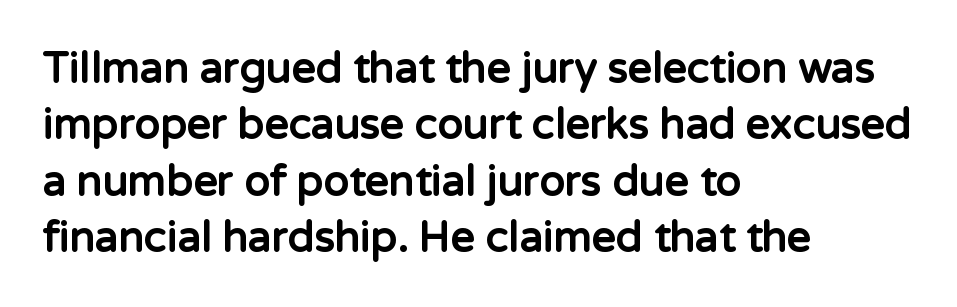
{"serif": "no", "italic": "no", "bold": "yes", "weight": "bold", "width": "normal", "stroke_contrast": "low", "x_height": "medium", "monospaced": "no", "underline": "no", "align": "left", "line_spacing": "normal", "line_spacing_ratio": 1.34, "letter_spacing": "normal", "letter_spacing_em": 0.0, "glyph_px": 42}
